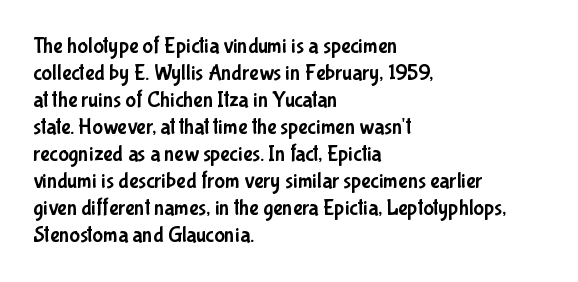
Q: Is the text italic (slanted)? A: No, it is upright.
Q: Is the text underlined? A: No.
Q: How is the paragraph aligned? A: Left-aligned.
Q: Is the spacing between letters normal or unusually wide? A: Normal.
